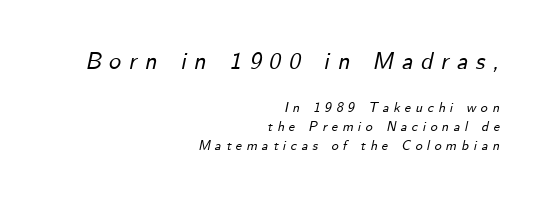
{"italic": "yes", "lean": "right", "slant_degrees": 12, "underline": "no", "align": "right", "line_spacing": "normal", "line_spacing_ratio": 1.37, "letter_spacing": "wide", "letter_spacing_em": 0.32, "larger_block": "first", "size_ratio": 1.71, "glyph_px": 24}
